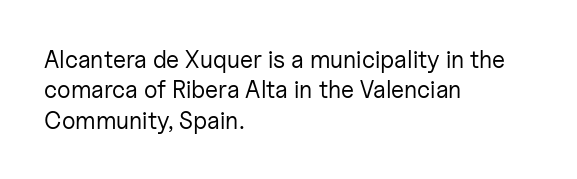
{"italic": "no", "bold": "no", "underline": "no", "align": "left", "line_spacing": "normal", "line_spacing_ratio": 1.27, "letter_spacing": "normal", "letter_spacing_em": 0.0, "glyph_px": 24}
